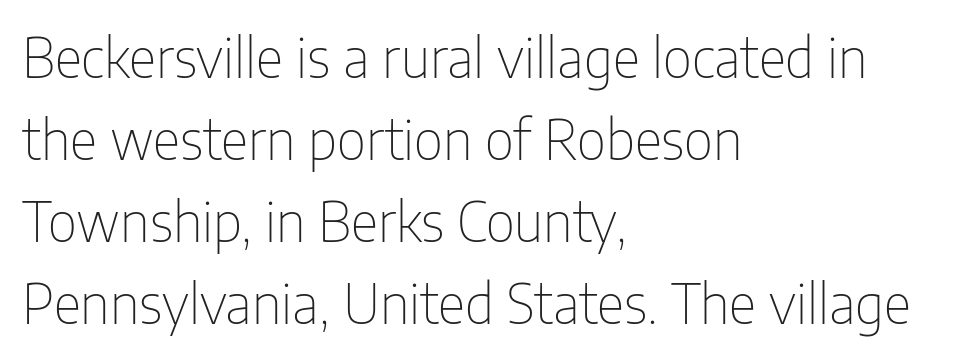
The image shows 54 px thin, condensed sans-serif type, upright; set left-aligned, normal line spacing (1.52x), normal letter spacing, not underlined; low stroke contrast and a medium x-height.
